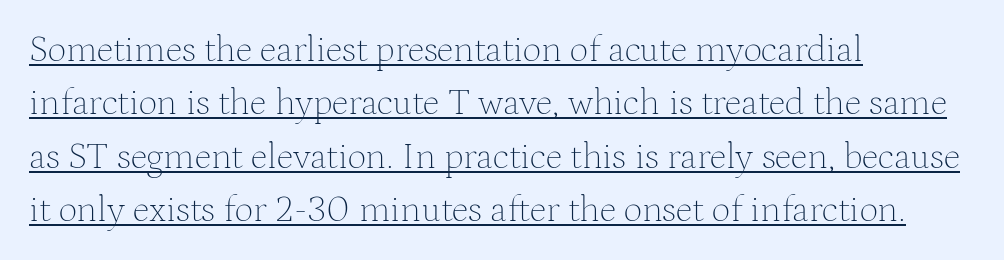
Q: Is the text bold? A: No.
Q: Is the text italic (slanted)? A: No, it is upright.
Q: Is the typeface a serif or a sans-serif typeface? A: Serif.
Q: Is the text underlined? A: Yes.
Q: How is the paragraph aligned? A: Left-aligned.
Q: Is the spacing between letters normal or unusually wide? A: Normal.
Q: Is the spacing between lines tight, normal or loose? A: Normal.
Q: Width (condensed, normal, or wide)? A: Normal.
Q: Stroke contrast? A: Medium.
Q: x-height? A: Medium.
Q: Monospaced? A: No.
